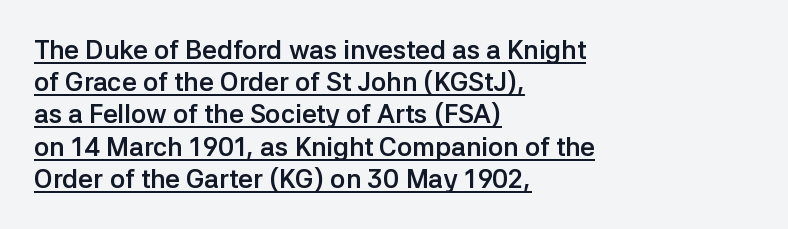
Visually the block forms a straight wall on the left and a jagged coastline on the right. Check the space under the baseline: a stroke is drawn there. Caption: standard tracking, unaltered. You can tell it's not italic because the verticals are truly vertical. Heavy, bold letterforms.
